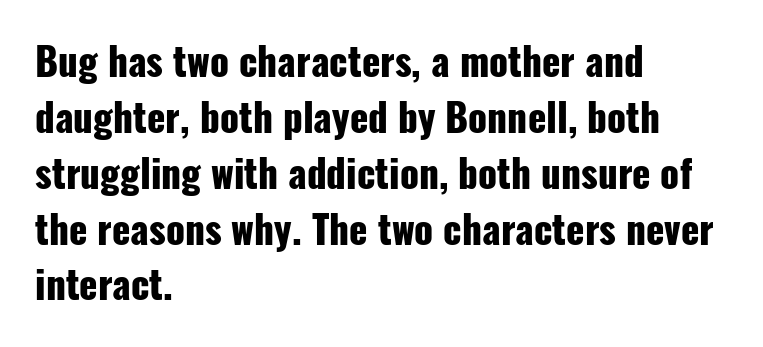
Q: Is the text bold? A: Yes.
Q: Is the text italic (slanted)? A: No, it is upright.
Q: Is the typeface a serif or a sans-serif typeface? A: Sans-serif.
Q: Is the text underlined? A: No.
Q: How is the paragraph aligned? A: Left-aligned.
Q: Is the spacing between letters normal or unusually wide? A: Normal.
Q: Is the spacing between lines tight, normal or loose? A: Normal.
Q: Width (condensed, normal, or wide)? A: Condensed.
Q: Stroke contrast? A: Low.
Q: x-height? A: Medium.
Q: Monospaced? A: No.
